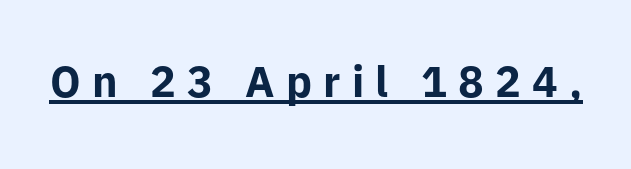
{"serif": "no", "italic": "no", "bold": "yes", "weight": "bold", "width": "normal", "stroke_contrast": "low", "x_height": "medium", "monospaced": "no", "underline": "yes", "letter_spacing": "wide", "letter_spacing_em": 0.26, "glyph_px": 43}
